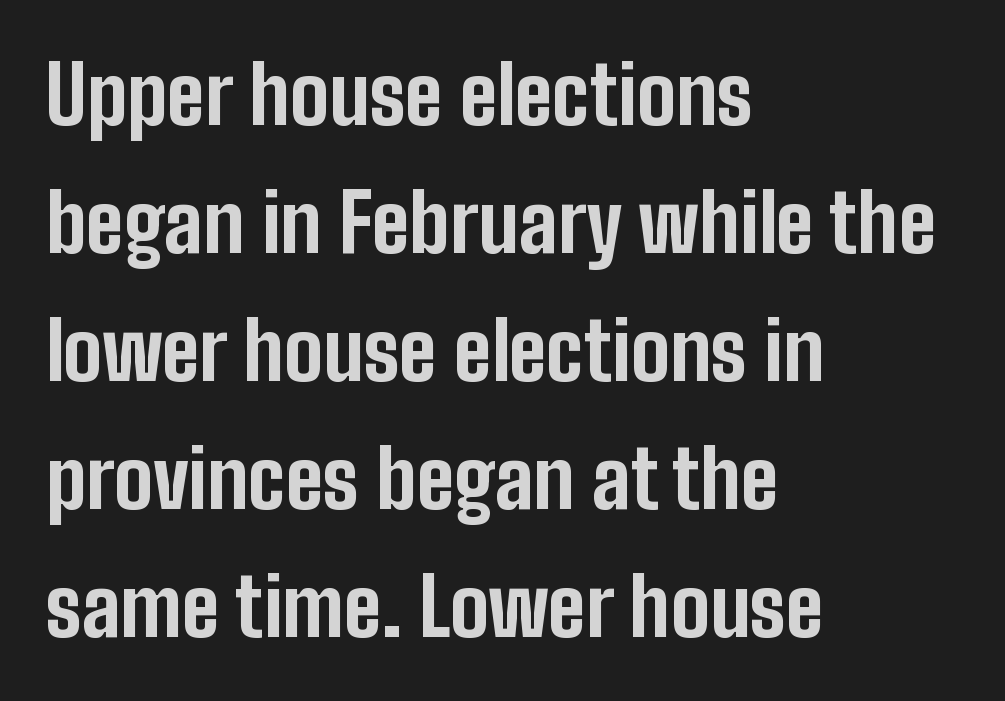
The image shows 80 px bold, condensed sans-serif type, upright; set left-aligned, normal line spacing (1.6x), normal letter spacing, not underlined; low stroke contrast and a medium x-height.
